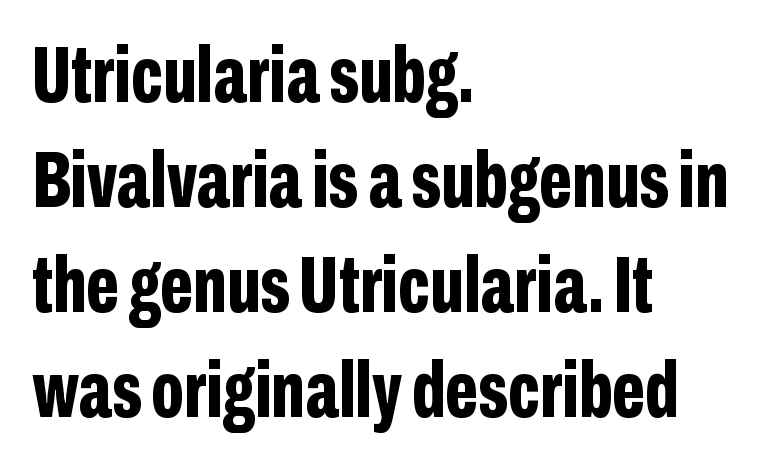
Heft: maximum for text — a bold. Proportional: the letters do not fall into vertical columns. Quick note: interline space is typical. In terms of posture, this sample is upright. Decoration check: the copy has no underline.
